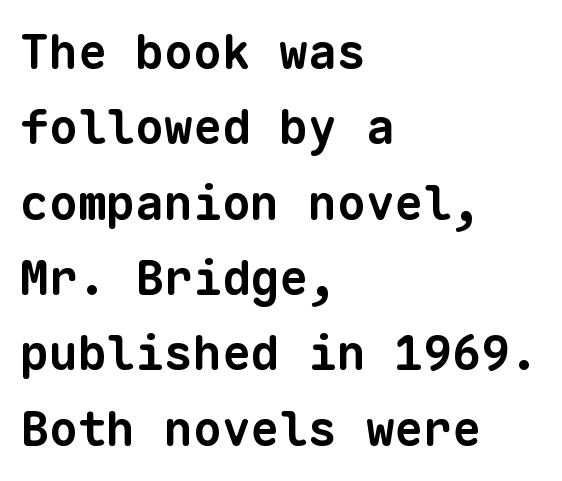
{"serif": "no", "bold": "yes", "weight": "bold", "width": "normal", "stroke_contrast": "low", "x_height": "medium", "monospaced": "yes", "underline": "no", "align": "left", "line_spacing": "normal", "line_spacing_ratio": 1.57, "letter_spacing": "normal", "letter_spacing_em": 0.0, "glyph_px": 48}
